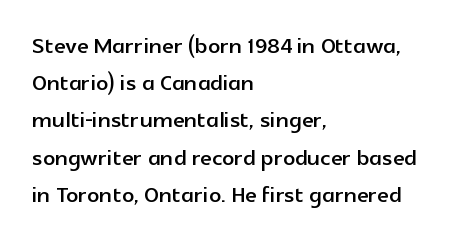
The image shows 30 px sans-serif type, upright; set left-aligned, line spacing 1.24x, normal letter spacing, not underlined; a medium x-height.
